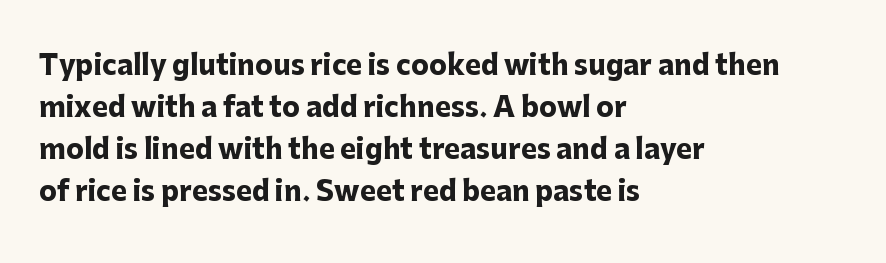
The image shows 27 px bold type, upright; set left-aligned, normal line spacing (1.56x), normal letter spacing, not underlined.
